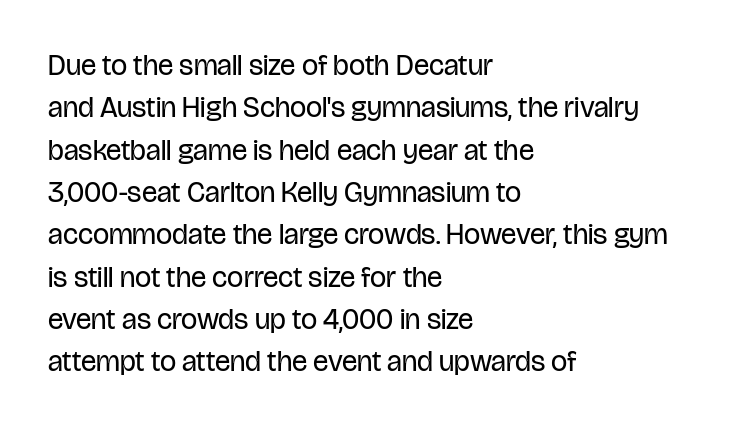
The image shows 29 px regular-weight, condensed sans-serif type, upright; set left-aligned, normal line spacing (1.46x), normal letter spacing, not underlined; low stroke contrast and a large x-height.
